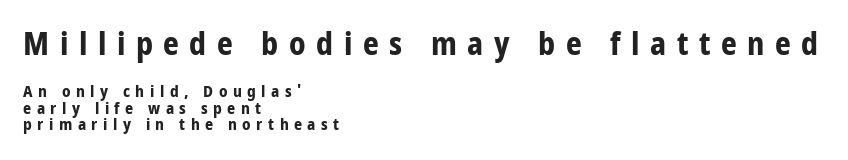
The image shows 31 px bold, condensed sans-serif type, upright; set left-aligned, tight line spacing (1.04x), unusually wide letter spacing (+0.34 em), not underlined; the first (top) block is 1.94x larger; low stroke contrast and a large x-height.
